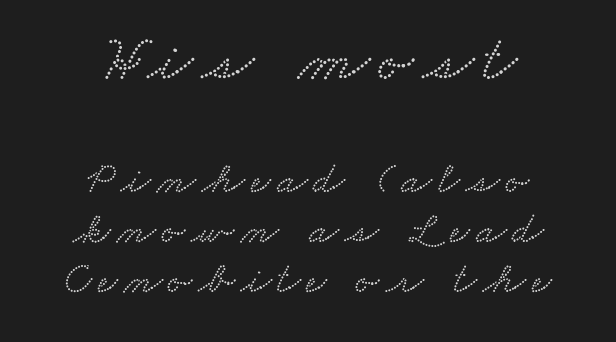
The words here are not underlined. What kind of face is this? One with serifs. Horizontal bands of white between lines are thin slivers. These lines are rendered in a variable-pitch font. Line starts and ends both wander, symmetrically.
